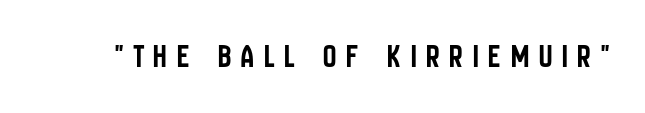
{"serif": "no", "italic": "no", "width": "condensed", "stroke_contrast": "low", "x_height": "large", "monospaced": "no", "underline": "no", "letter_spacing": "wide", "letter_spacing_em": 0.3, "glyph_px": 33}
